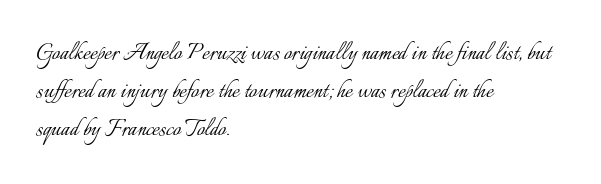
The image shows 28 px light type; set left-aligned, normal line spacing (1.35x), normal letter spacing, not underlined; low stroke contrast and a small x-height.
